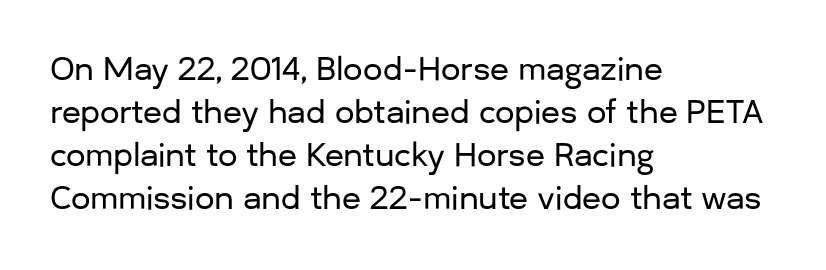
Is this a fixed-width face? No — the glyphs have proportional, varying widths. If you drew a line through each stem, it would be perfectly vertical. In terms of letterspacing, this is plain default setting. These lines are set flush left with a ragged right edge. Descender tails drop into unmarked territory.
